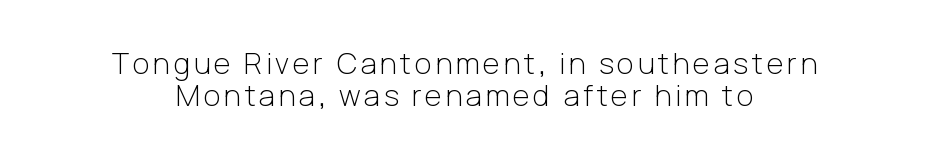
Q: Is the text bold? A: No.
Q: Is the text italic (slanted)? A: No, it is upright.
Q: Is the typeface a serif or a sans-serif typeface? A: Sans-serif.
Q: Is the text underlined? A: No.
Q: How is the paragraph aligned? A: Centered.
Q: Is the spacing between lines tight, normal or loose? A: Tight.
Q: Width (condensed, normal, or wide)? A: Normal.
Q: Stroke contrast? A: Low.
Q: x-height? A: Medium.
Q: Monospaced? A: No.
